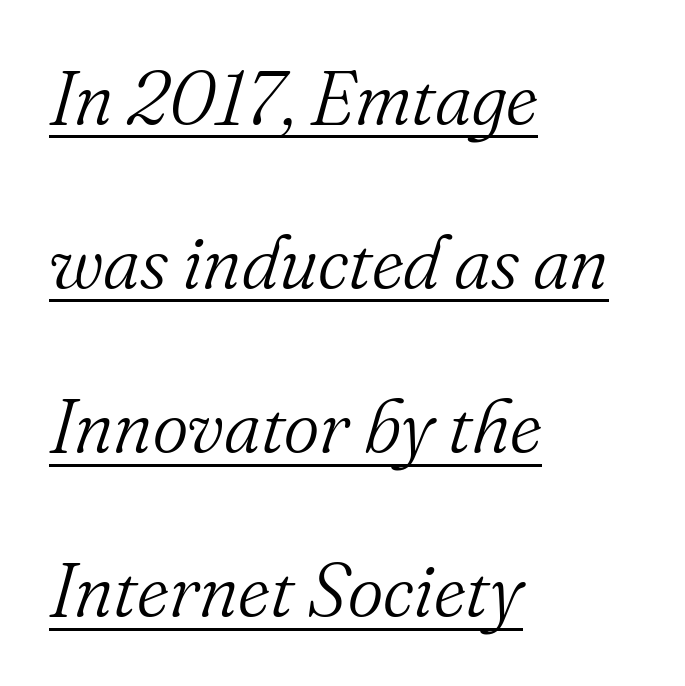
{"serif": "yes", "italic": "yes", "lean": "right", "slant_degrees": 16, "bold": "no", "weight": "light", "width": "normal", "stroke_contrast": "medium", "x_height": "small", "monospaced": "no", "underline": "yes", "align": "left", "line_spacing": "loose", "line_spacing_ratio": 2.16, "letter_spacing": "normal", "letter_spacing_em": 0.0, "glyph_px": 76}
